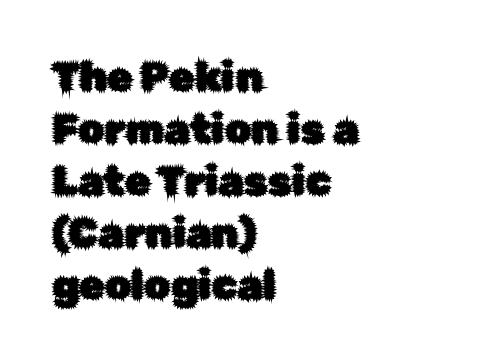
The image shows 41 px sans-serif type, upright; set left-aligned, normal line spacing (1.27x), normal letter spacing, not underlined; low stroke contrast and a medium x-height.
